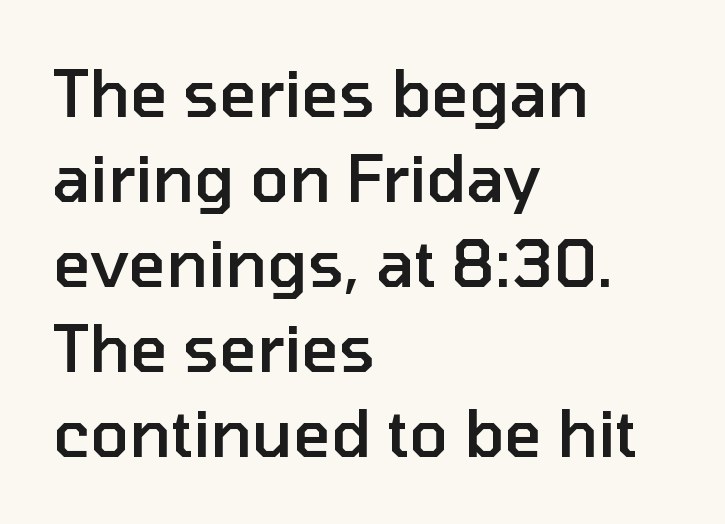
{"serif": "no", "italic": "no", "bold": "semi", "weight": "semibold", "width": "normal", "stroke_contrast": "low", "x_height": "medium", "monospaced": "no", "underline": "no", "align": "left", "line_spacing": "normal", "line_spacing_ratio": 1.33, "letter_spacing": "normal", "letter_spacing_em": 0.0, "glyph_px": 64}
